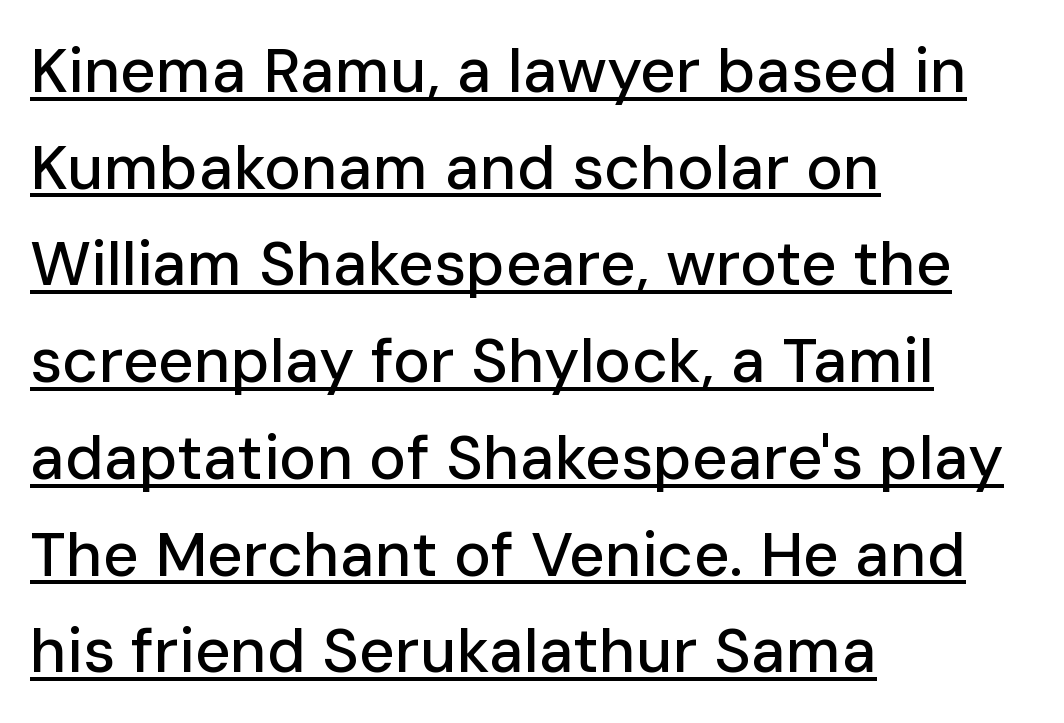
Examine the stroke ends and you'll find no serifs. Tracking value appears to be zero — textbook default spacing. Notice how descenders clear the ascenders below comfortably — that's standard leading. Horizontally, the lines are justified to the leading edge only. Character widths vary here, with narrow letters taking less room than wide ones. Is there an underline? Yes — a line sits under the letters.
